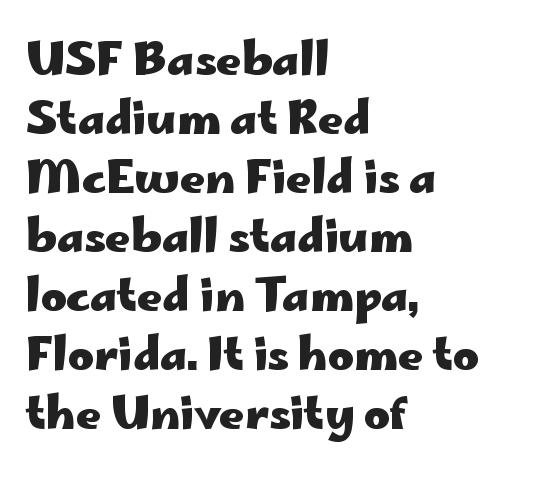
Q: Is the text bold? A: Yes.
Q: Is the text italic (slanted)? A: No, it is upright.
Q: Is the typeface a serif or a sans-serif typeface? A: Sans-serif.
Q: Is the text underlined? A: No.
Q: How is the paragraph aligned? A: Left-aligned.
Q: Is the spacing between letters normal or unusually wide? A: Normal.
Q: Is the spacing between lines tight, normal or loose? A: Normal.
Q: Width (condensed, normal, or wide)? A: Wide.
Q: Stroke contrast? A: Low.
Q: x-height? A: Small.
Q: Monospaced? A: No.
